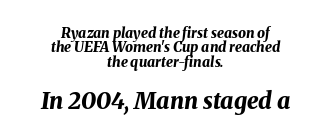
Q: Is the text bold? A: Yes.
Q: Is the text italic (slanted)? A: Yes, it leans right by about 8 degrees.
Q: Is the text underlined? A: No.
Q: How is the paragraph aligned? A: Centered.
Q: Is the spacing between letters normal or unusually wide? A: Normal.
Q: Is the spacing between lines tight, normal or loose? A: Tight.
Q: Which block of text is set in a larger size, the first (top) or the second (bottom)? A: The second (bottom) one.
